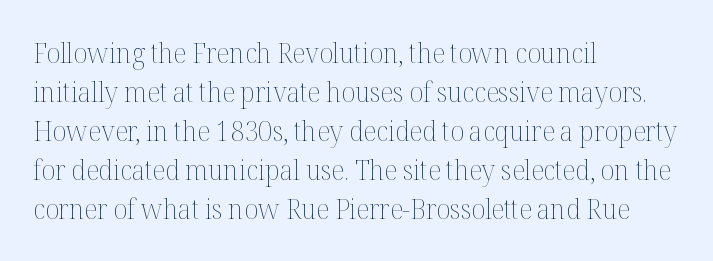
Heft: none added — not bold. When letters stand straight like this, we call the style roman or upright. Honestly, the letter spacing is just normal — you wouldn't notice it. A normal amount of white space separates one row of letters from the next. Line starts are locked; line ends wander. Spacing verdict: proportional, widths tailored to each character.
